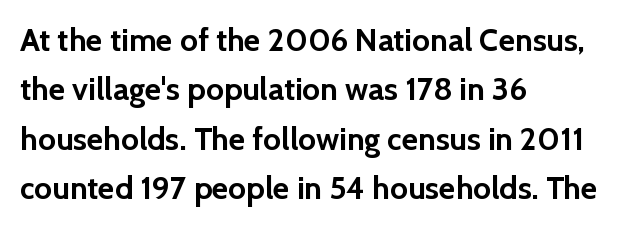
Q: Is the text bold? A: Yes.
Q: Is the text italic (slanted)? A: No, it is upright.
Q: Is the typeface a serif or a sans-serif typeface? A: Sans-serif.
Q: Is the text underlined? A: No.
Q: How is the paragraph aligned? A: Left-aligned.
Q: Is the spacing between letters normal or unusually wide? A: Normal.
Q: Is the spacing between lines tight, normal or loose? A: Normal.
Q: Width (condensed, normal, or wide)? A: Normal.
Q: x-height? A: Medium.
Q: Monospaced? A: No.
